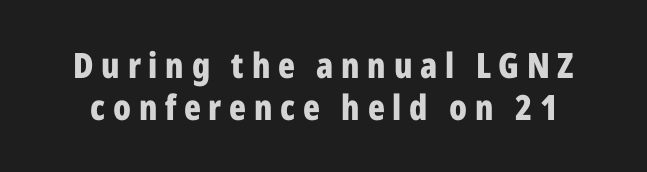
Quick note: not italic, upright. Caption: bold face, heavy strokes. The tracking jumps out immediately: characters are airy and widely separated. The passage shown is typed in a proportional face where columns would drift. This is sans-serif lettering, the kind often seen on screens and signage.
